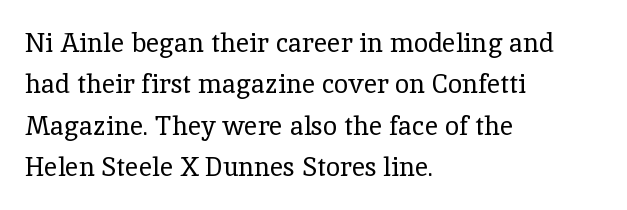
Q: Is the text bold? A: No.
Q: Is the text italic (slanted)? A: No, it is upright.
Q: Is the text underlined? A: No.
Q: How is the paragraph aligned? A: Left-aligned.
Q: Is the spacing between letters normal or unusually wide? A: Normal.
Q: Is the spacing between lines tight, normal or loose? A: Normal.
